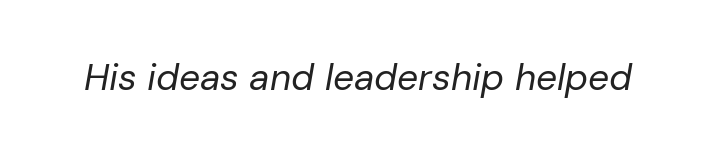
Q: Is the text bold? A: No.
Q: Is the text italic (slanted)? A: Yes, it leans right by about 10 degrees.
Q: Is the text underlined? A: No.
Q: Is the spacing between letters normal or unusually wide? A: Normal.
Q: Width (condensed, normal, or wide)? A: Normal.
Q: Stroke contrast? A: Low.
Q: x-height? A: Medium.
Q: Monospaced? A: No.
